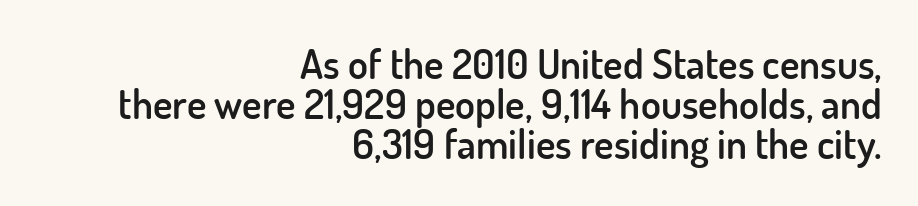
{"serif": "no", "italic": "no", "bold": "semi", "weight": "semibold", "width": "normal", "stroke_contrast": "low", "x_height": "small", "monospaced": "no", "underline": "no", "align": "right", "line_spacing": "tight", "line_spacing_ratio": 0.98, "letter_spacing": "normal", "letter_spacing_em": 0.0, "glyph_px": 41}
